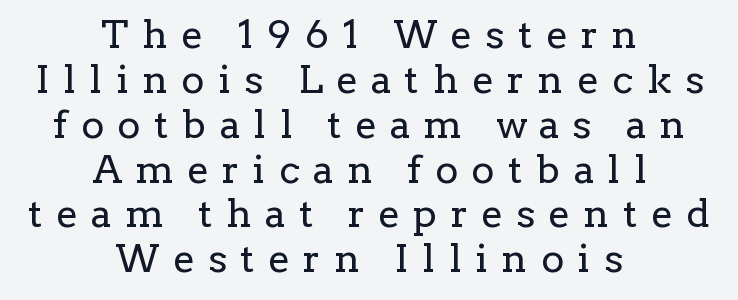
Q: Is the text bold? A: No.
Q: Is the text italic (slanted)? A: No, it is upright.
Q: Is the typeface a serif or a sans-serif typeface? A: Serif.
Q: Is the text underlined? A: No.
Q: How is the paragraph aligned? A: Centered.
Q: Is the spacing between letters normal or unusually wide? A: Unusually wide.
Q: Is the spacing between lines tight, normal or loose? A: Tight.
Q: Width (condensed, normal, or wide)? A: Normal.
Q: Stroke contrast? A: Low.
Q: x-height? A: Medium.
Q: Monospaced? A: No.
